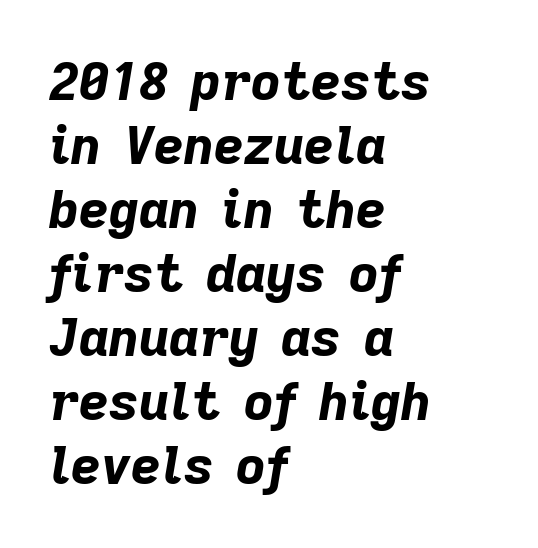
{"italic": "yes", "lean": "right", "slant_degrees": 9, "bold": "yes", "weight": "bold", "width": "normal", "stroke_contrast": "low", "x_height": "medium", "monospaced": "no", "underline": "no", "align": "left", "line_spacing_ratio": 1.23, "letter_spacing": "normal", "letter_spacing_em": 0.0, "glyph_px": 52}
